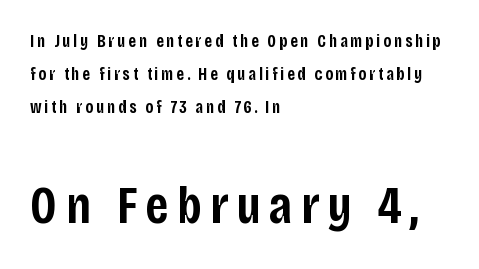
Q: Is the text bold? A: Semi-bold.
Q: Is the text italic (slanted)? A: No, it is upright.
Q: Is the typeface a serif or a sans-serif typeface? A: Sans-serif.
Q: Is the text underlined? A: No.
Q: How is the paragraph aligned? A: Left-aligned.
Q: Which block of text is set in a larger size, the first (top) or the second (bottom)? A: The second (bottom) one.
Q: Width (condensed, normal, or wide)? A: Condensed.
Q: Stroke contrast? A: Low.
Q: x-height? A: Large.
Q: Monospaced? A: No.
